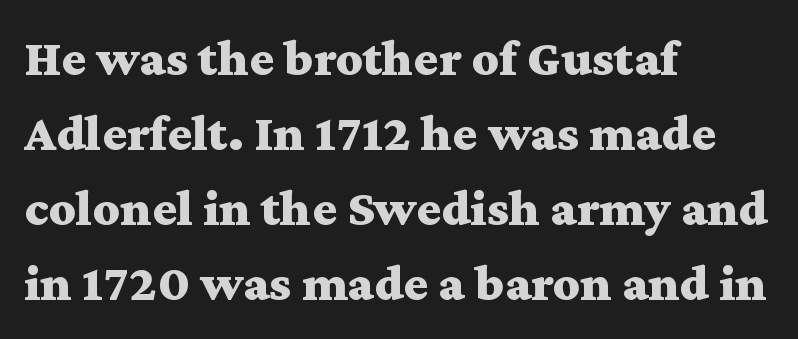
Q: Is the text bold? A: Yes.
Q: Is the text italic (slanted)? A: No, it is upright.
Q: Is the typeface a serif or a sans-serif typeface? A: Serif.
Q: Is the text underlined? A: No.
Q: How is the paragraph aligned? A: Left-aligned.
Q: Is the spacing between letters normal or unusually wide? A: Normal.
Q: Is the spacing between lines tight, normal or loose? A: Normal.
Q: Width (condensed, normal, or wide)? A: Wide.
Q: Stroke contrast? A: Medium.
Q: x-height? A: Medium.
Q: Monospaced? A: No.
